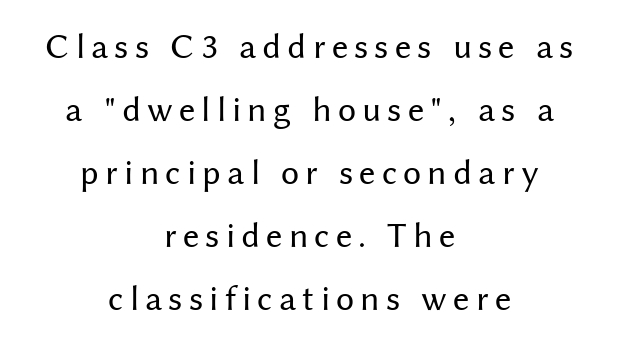
Reading down the block, each line starts at a different indent, mirrored at its end. The font's upright variant was chosen for this text. Is this a heavy cut? Hardly; it is regular or lighter. A clean baseline with only descenders dipping below it. The rendering uses natural spacing where letterforms have individual widths.
